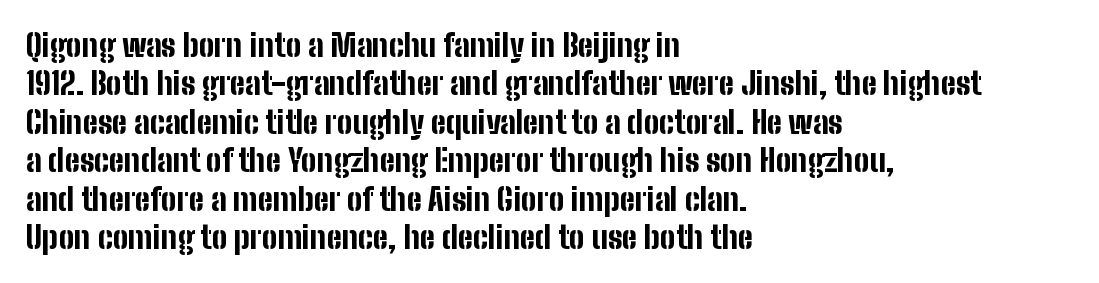
Characters follow at the spacing the type designer built in. The face used here is proportionally spaced, like ordinary book or web type. All the whitespace from short lines collects on the right. These lines were composed using upright roman letters.
